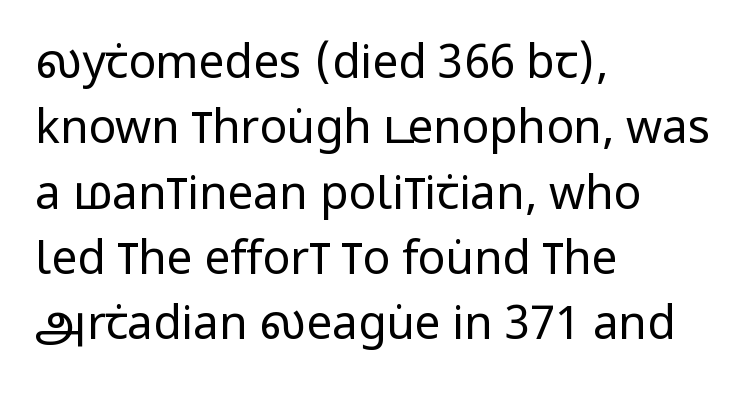
Horizontally, the lines are justified to the leading edge only. Style check: upright. The strip under each line holds only bare page. The rendering uses natural spacing where letterforms have individual widths. Observe the ordinary spacing: letters are neighbours, not strangers. The typeface has the unassuming heft of standard copy or less.
